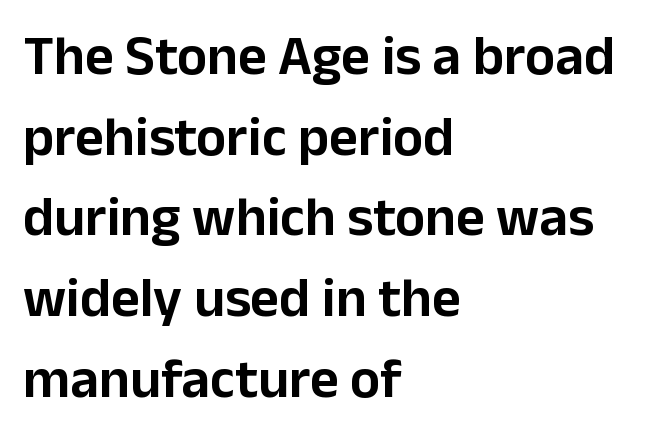
Q: Is the text italic (slanted)? A: No, it is upright.
Q: Is the typeface a serif or a sans-serif typeface? A: Sans-serif.
Q: Is the text underlined? A: No.
Q: How is the paragraph aligned? A: Left-aligned.
Q: Is the spacing between letters normal or unusually wide? A: Normal.
Q: Is the spacing between lines tight, normal or loose? A: Normal.
Q: Width (condensed, normal, or wide)? A: Normal.
Q: Stroke contrast? A: Low.
Q: x-height? A: Medium.
Q: Monospaced? A: No.
